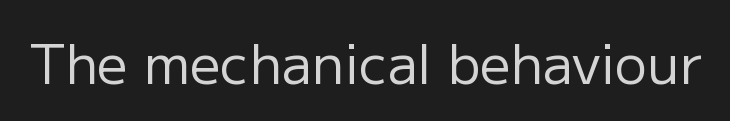
The image shows 54 px regular-weight sans-serif type, upright; set normal letter spacing, not underlined; low stroke contrast and a medium x-height.
